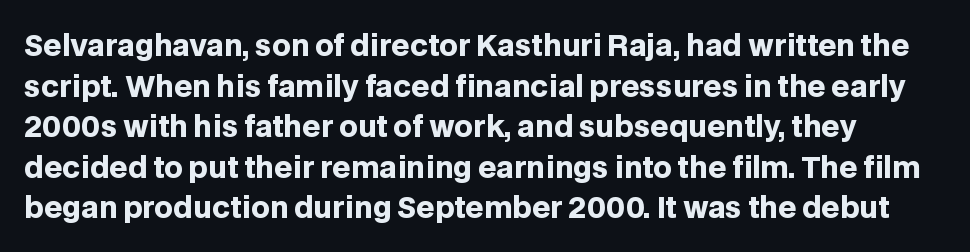
Q: Is the text bold? A: Yes.
Q: Is the text italic (slanted)? A: No, it is upright.
Q: Is the typeface a serif or a sans-serif typeface? A: Sans-serif.
Q: Is the text underlined? A: No.
Q: Is the spacing between letters normal or unusually wide? A: Normal.
Q: Is the spacing between lines tight, normal or loose? A: Normal.
Q: Width (condensed, normal, or wide)? A: Normal.
Q: Stroke contrast? A: Low.
Q: x-height? A: Large.
Q: Monospaced? A: No.
